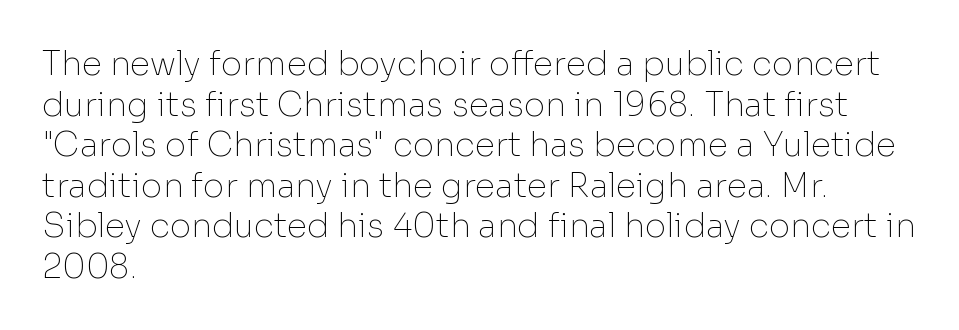
{"serif": "no", "italic": "no", "bold": "no", "weight": "thin", "width": "normal", "stroke_contrast": "low", "x_height": "medium", "monospaced": "no", "underline": "no", "align": "left", "line_spacing_ratio": 1.23, "letter_spacing": "normal", "letter_spacing_em": 0.0, "glyph_px": 33}
